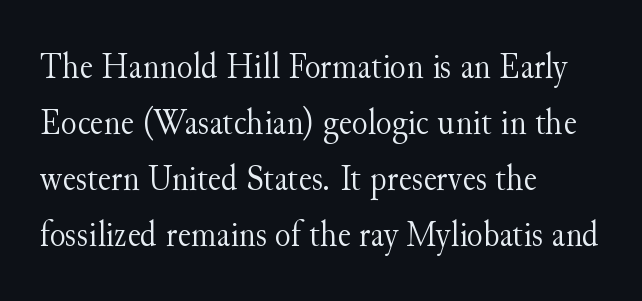
The image shows 37 px light serif type, upright; set left-aligned, normal line spacing (1.51x), normal letter spacing, not underlined; medium stroke contrast and a small x-height.
